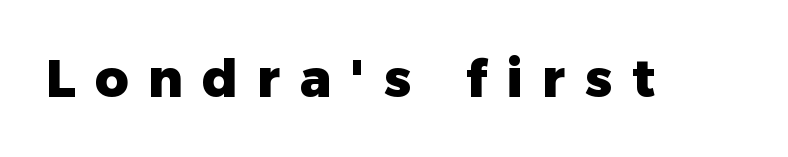
The image shows 52 px heavy sans-serif type, upright; set unusually wide letter spacing (+0.37 em), not underlined; low stroke contrast and a medium x-height.
